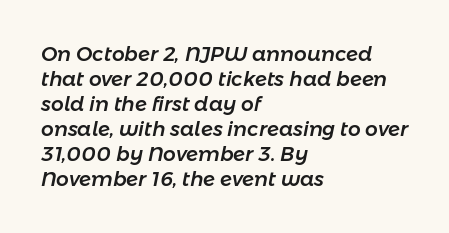
Letter spacing: default. This sample uses an oblique cut, with every glyph tilted off the vertical. The paragraph shown leans on its left margin. Underline: absent. The space between consecutive lines is moderate.
